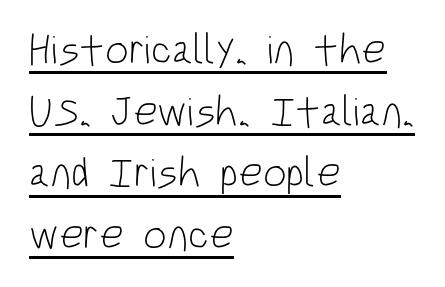
The image shows 42 px light, condensed sans-serif type, upright; set left-aligned, normal line spacing (1.47x), normal letter spacing, underlined; low stroke contrast and a large x-height.
